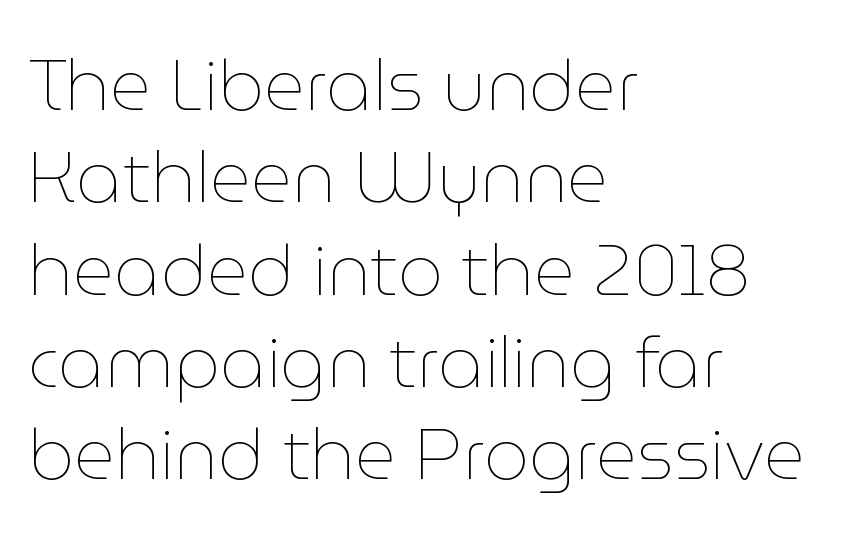
Proportional: the letters do not fall into vertical columns. Each stroke keeps to a modest, everyday thickness or less. Does the leading feel generous? No, just average. Decoration check: the copy has no underline. Default kerning and tracking; the words read as compact shapes.
